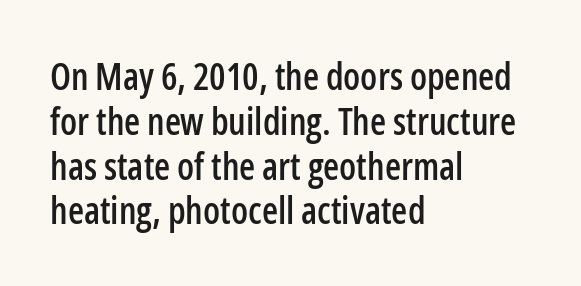
Spacing verdict: proportional, widths tailored to each character. Classification — sans serif. Tracking value appears to be zero — textbook default spacing. Posture: upright roman. Each line starts at the same left margin while the right side varies.
